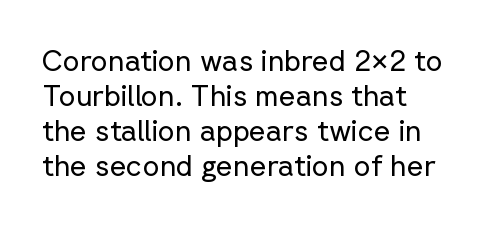
Q: Is the text bold? A: No.
Q: Is the text italic (slanted)? A: No, it is upright.
Q: Is the typeface a serif or a sans-serif typeface? A: Sans-serif.
Q: Is the text underlined? A: No.
Q: Is the spacing between letters normal or unusually wide? A: Normal.
Q: Width (condensed, normal, or wide)? A: Normal.
Q: Stroke contrast? A: Low.
Q: x-height? A: Medium.
Q: Monospaced? A: No.
